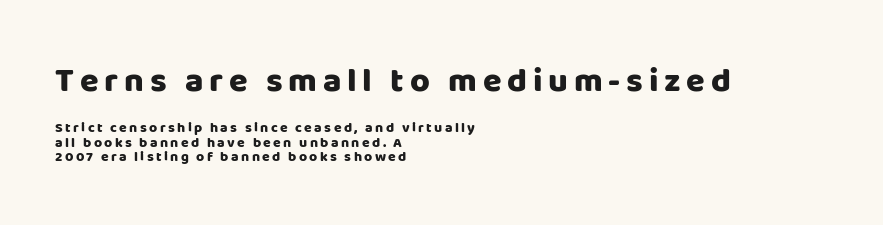
Q: Is the text bold? A: Yes.
Q: Is the text italic (slanted)? A: No, it is upright.
Q: Is the typeface a serif or a sans-serif typeface? A: Sans-serif.
Q: Is the text underlined? A: No.
Q: How is the paragraph aligned? A: Left-aligned.
Q: Is the spacing between lines tight, normal or loose? A: Tight.
Q: Which block of text is set in a larger size, the first (top) or the second (bottom)? A: The first (top) one.
Q: Width (condensed, normal, or wide)? A: Normal.
Q: Stroke contrast? A: Low.
Q: x-height? A: Large.
Q: Monospaced? A: No.
